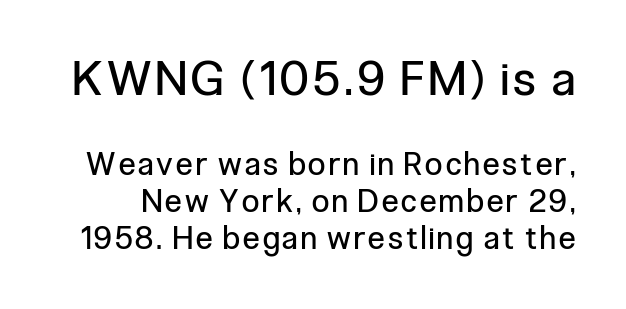
This sample has the flowing, uneven cadence of proportional lettering. Underline: absent. The face used here appears at its bigger size in the upper chunk. The specimen reads as upright at a glance. Is the type heavy? It reads as light-to-regular instead.
